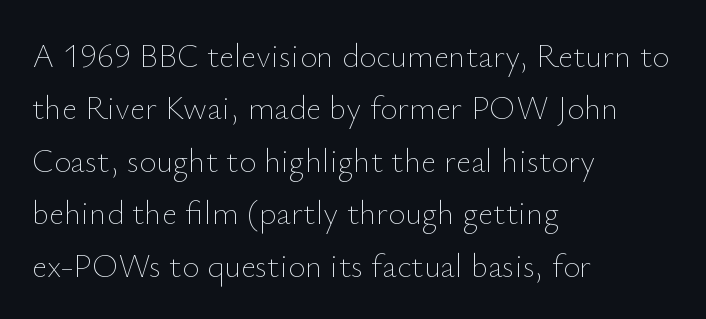
Q: Is the text bold? A: No.
Q: Is the text italic (slanted)? A: No, it is upright.
Q: Is the text underlined? A: No.
Q: How is the paragraph aligned? A: Left-aligned.
Q: Is the spacing between letters normal or unusually wide? A: Normal.
Q: Is the spacing between lines tight, normal or loose? A: Normal.
Q: Width (condensed, normal, or wide)? A: Normal.
Q: Stroke contrast? A: Low.
Q: x-height? A: Small.
Q: Monospaced? A: No.
